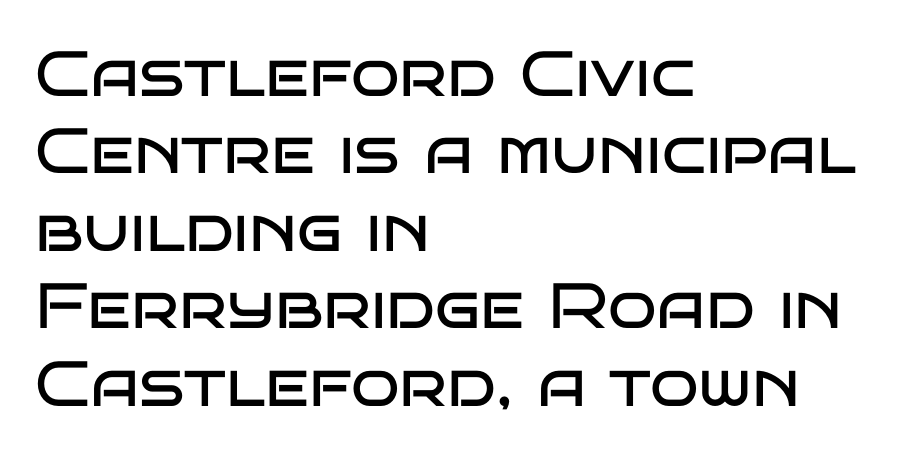
Q: Is the text bold? A: No.
Q: Is the text italic (slanted)? A: No, it is upright.
Q: Is the typeface a serif or a sans-serif typeface? A: Sans-serif.
Q: Is the text underlined? A: No.
Q: How is the paragraph aligned? A: Left-aligned.
Q: Is the spacing between letters normal or unusually wide? A: Normal.
Q: Width (condensed, normal, or wide)? A: Wide.
Q: Stroke contrast? A: Low.
Q: x-height? A: Large.
Q: Monospaced? A: No.
